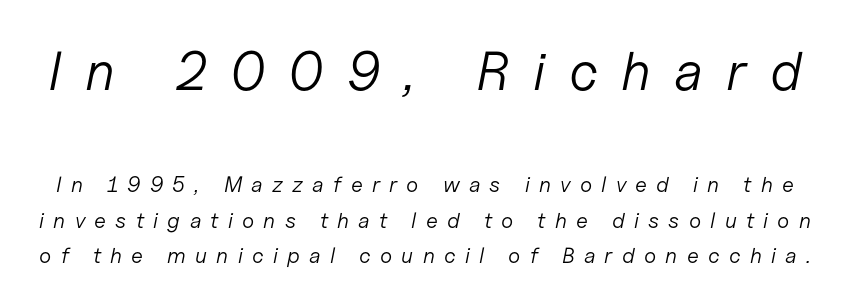
The image shows 55 px light type, italic (leaning right); set normal line spacing (1.63x), unusually wide letter spacing (+0.42 em), not underlined; the first (top) block is 2.5x larger; low stroke contrast and a medium x-height.
